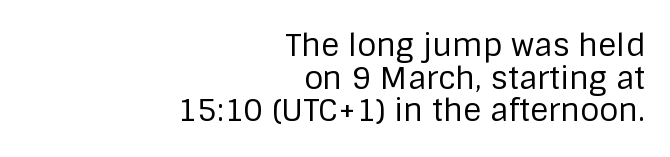
Q: Is the text bold? A: No.
Q: Is the text italic (slanted)? A: No, it is upright.
Q: Is the typeface a serif or a sans-serif typeface? A: Sans-serif.
Q: Is the text underlined? A: No.
Q: How is the paragraph aligned? A: Right-aligned.
Q: Is the spacing between letters normal or unusually wide? A: Normal.
Q: Is the spacing between lines tight, normal or loose? A: Tight.
Q: Width (condensed, normal, or wide)? A: Normal.
Q: Stroke contrast? A: Low.
Q: x-height? A: Large.
Q: Monospaced? A: No.
